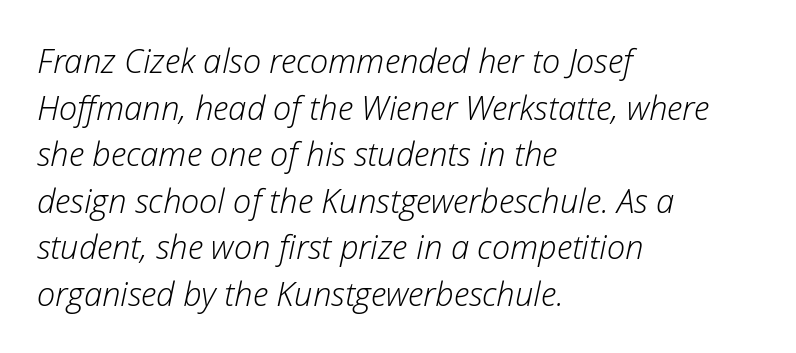
Q: Is the text bold? A: No.
Q: Is the text italic (slanted)? A: Yes, it leans right by about 12 degrees.
Q: Is the text underlined? A: No.
Q: How is the paragraph aligned? A: Left-aligned.
Q: Is the spacing between letters normal or unusually wide? A: Normal.
Q: Is the spacing between lines tight, normal or loose? A: Normal.
Q: Width (condensed, normal, or wide)? A: Normal.
Q: Stroke contrast? A: Low.
Q: x-height? A: Medium.
Q: Monospaced? A: No.
